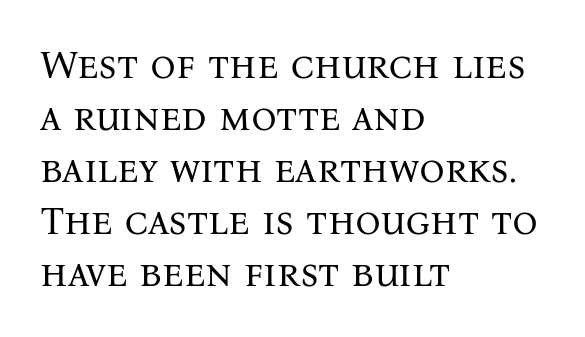
Q: Is the text bold? A: No.
Q: Is the text italic (slanted)? A: No, it is upright.
Q: Is the typeface a serif or a sans-serif typeface? A: Serif.
Q: Is the text underlined? A: No.
Q: How is the paragraph aligned? A: Left-aligned.
Q: Is the spacing between letters normal or unusually wide? A: Normal.
Q: Is the spacing between lines tight, normal or loose? A: Normal.
Q: Width (condensed, normal, or wide)? A: Normal.
Q: Stroke contrast? A: Medium.
Q: x-height? A: Medium.
Q: Monospaced? A: No.
